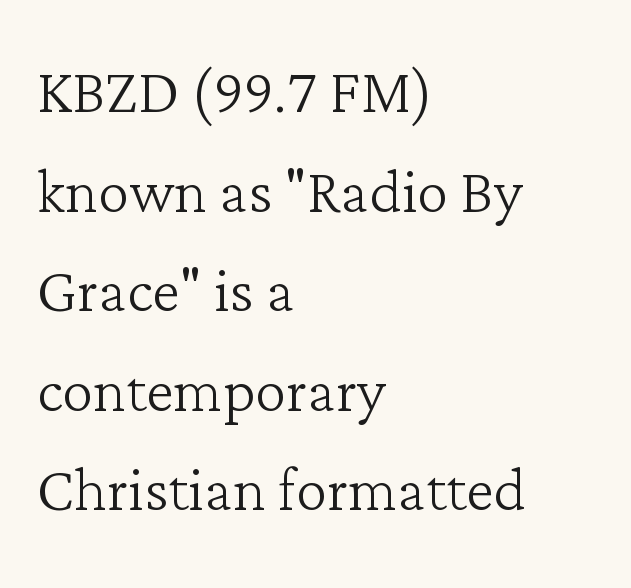
{"serif": "yes", "italic": "no", "bold": "no", "weight": "light", "width": "normal", "stroke_contrast": "low", "x_height": "medium", "monospaced": "no", "underline": "no", "align": "left", "line_spacing": "normal", "line_spacing_ratio": 1.26, "letter_spacing": "normal", "letter_spacing_em": 0.0, "glyph_px": 79}
